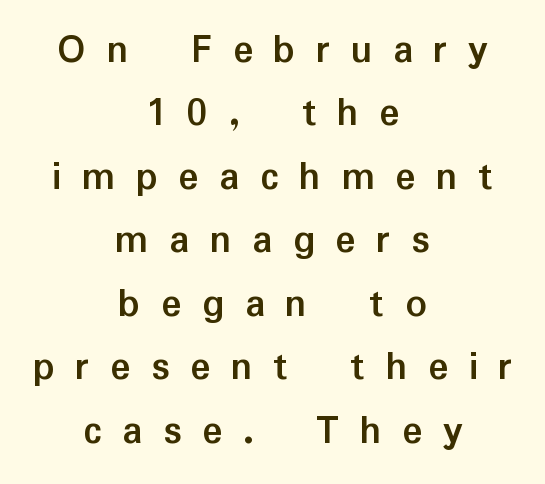
Posture: upright roman. This is sans-serif lettering, the kind often seen on screens and signage. Set as a true bold cut, around the 700 mark. Summary of vertical rhythm: regular, with standard interline spacing.
